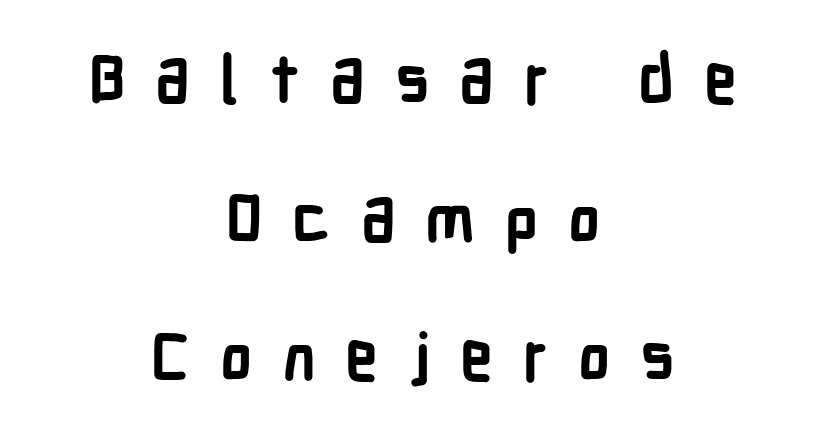
Q: Is the text bold? A: Yes.
Q: Is the text italic (slanted)? A: No, it is upright.
Q: Is the typeface a serif or a sans-serif typeface? A: Sans-serif.
Q: Is the text underlined? A: No.
Q: How is the paragraph aligned? A: Centered.
Q: Is the spacing between letters normal or unusually wide? A: Unusually wide.
Q: Is the spacing between lines tight, normal or loose? A: Loose.
Q: Width (condensed, normal, or wide)? A: Condensed.
Q: Stroke contrast? A: Low.
Q: x-height? A: Medium.
Q: Monospaced? A: No.
